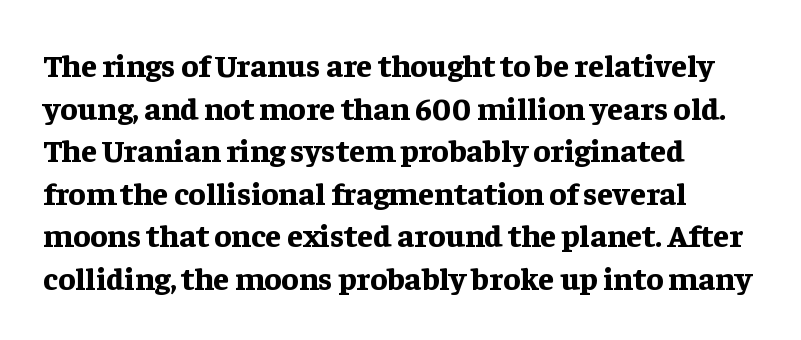
The image shows 32 px bold serif type, upright; set left-aligned, normal line spacing (1.33x), normal letter spacing, not underlined; low stroke contrast and a medium x-height.
